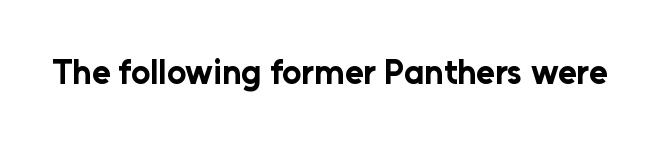
{"serif": "no", "italic": "no", "bold": "yes", "weight": "bold", "width": "normal", "stroke_contrast": "low", "x_height": "medium", "monospaced": "no", "underline": "no", "letter_spacing": "normal", "letter_spacing_em": 0.0, "glyph_px": 34}
